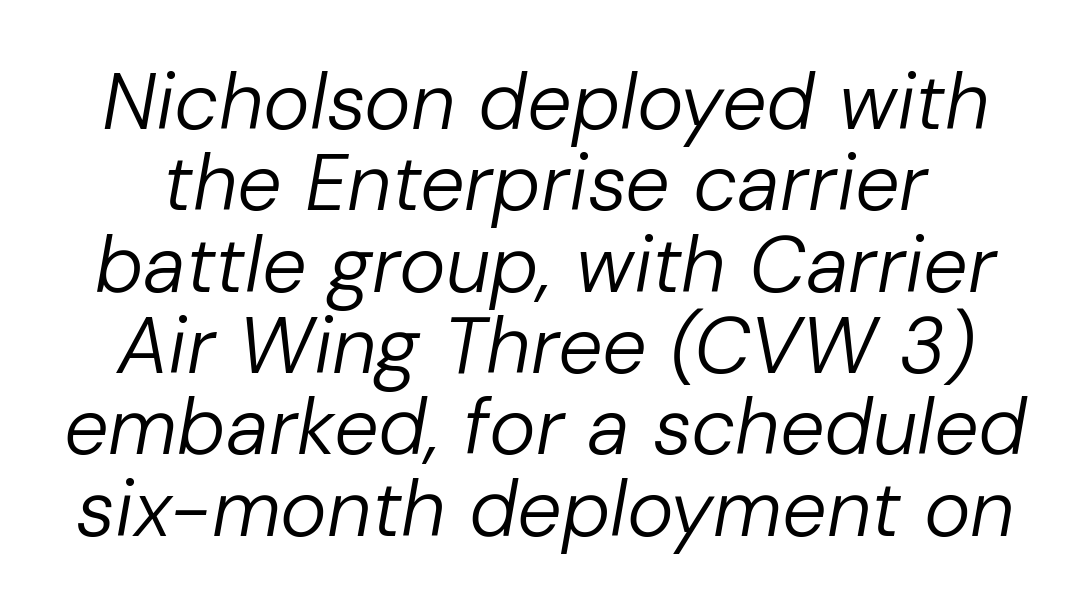
Q: Is the text bold? A: No.
Q: Is the text italic (slanted)? A: Yes, it leans right by about 10 degrees.
Q: Is the text underlined? A: No.
Q: Is the spacing between letters normal or unusually wide? A: Normal.
Q: Is the spacing between lines tight, normal or loose? A: Tight.
Q: Width (condensed, normal, or wide)? A: Normal.
Q: Stroke contrast? A: Low.
Q: x-height? A: Medium.
Q: Monospaced? A: No.
